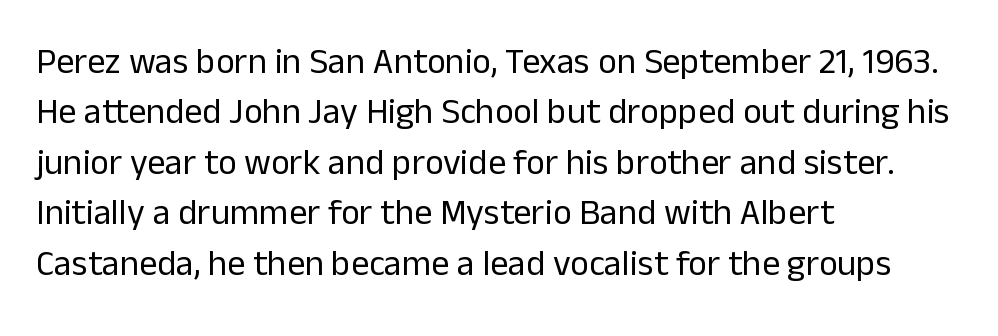
Q: Is the text bold? A: No.
Q: Is the text italic (slanted)? A: No, it is upright.
Q: Is the typeface a serif or a sans-serif typeface? A: Sans-serif.
Q: Is the text underlined? A: No.
Q: How is the paragraph aligned? A: Left-aligned.
Q: Is the spacing between letters normal or unusually wide? A: Normal.
Q: Is the spacing between lines tight, normal or loose? A: Normal.
Q: Width (condensed, normal, or wide)? A: Normal.
Q: Stroke contrast? A: Low.
Q: x-height? A: Medium.
Q: Monospaced? A: No.
